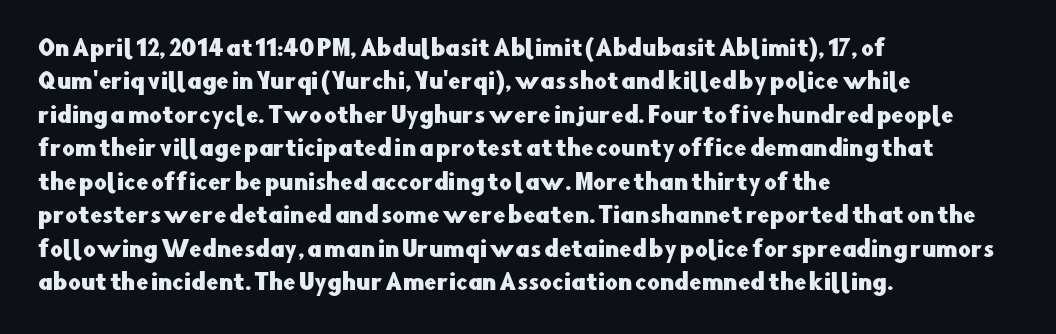
The image shows 22 px text type, upright; set left-aligned, normal line spacing (1.52x), normal letter spacing, not underlined.
